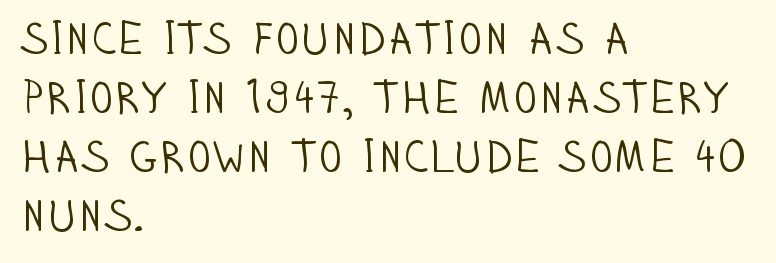
Q: Is the text bold? A: No.
Q: Is the text italic (slanted)? A: No, it is upright.
Q: Is the typeface a serif or a sans-serif typeface? A: Sans-serif.
Q: Is the text underlined? A: No.
Q: How is the paragraph aligned? A: Left-aligned.
Q: Is the spacing between letters normal or unusually wide? A: Normal.
Q: Is the spacing between lines tight, normal or loose? A: Normal.
Q: Width (condensed, normal, or wide)? A: Condensed.
Q: Stroke contrast? A: Low.
Q: x-height? A: Large.
Q: Monospaced? A: No.
